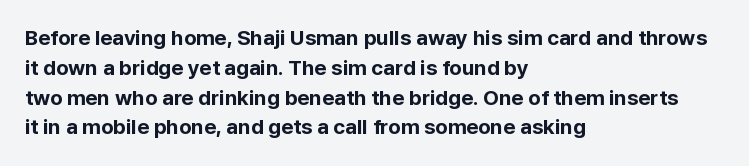
A bare baseline throughout the passage. Heavy-handed strokes throughout: this text is bold. Style check: upright. The setting favours the left margin, as ordinary paragraphs usually do. How are the letters spaced? Ordinarily, with no added tracking.
